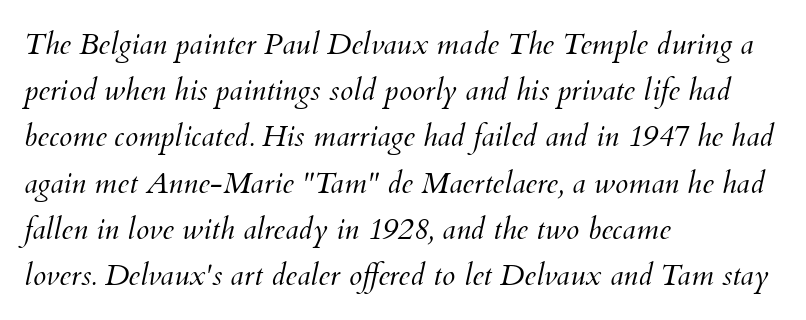
Bold? No — there's no thickening of the strokes. The whole block is typeset with a tilt. Underline: absent. Visually the block forms a straight wall on the left and a jagged coastline on the right.
